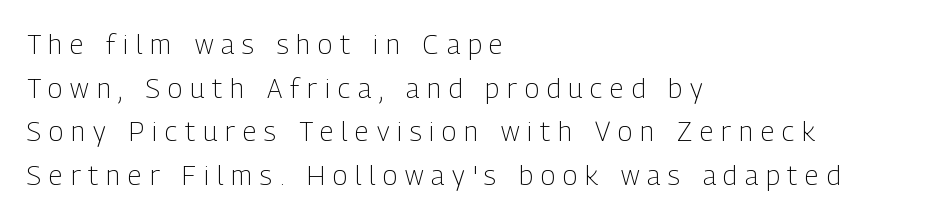
The image shows 27 px text type, upright; set left-aligned, normal line spacing (1.62x), unusually wide letter spacing (+0.29 em), not underlined.
